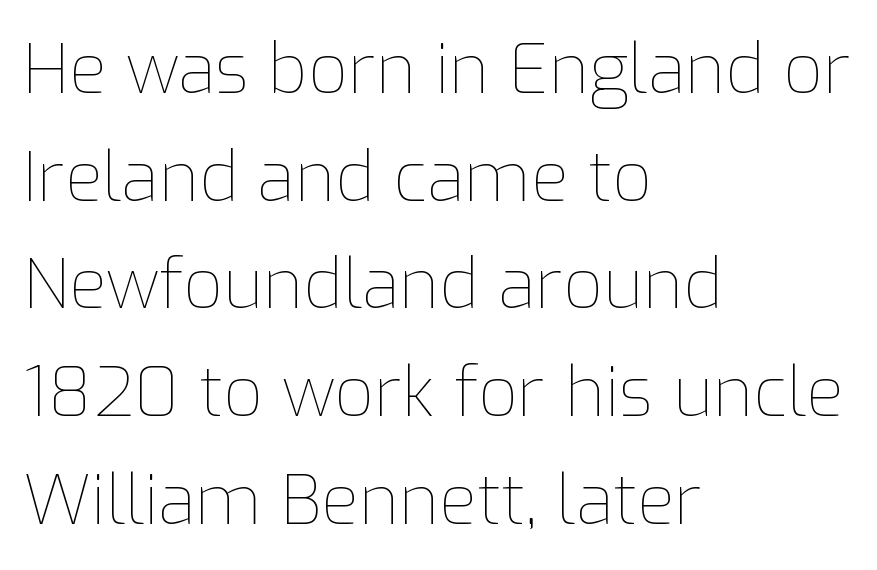
The foot of each line stays bare and open. Caption: face not bold, strokes unweighted. Do the characters align in a grid? No, the font is proportional. These lines are set flush left with a ragged right edge. Normally led — the rows are evenly, conventionally spaced.
